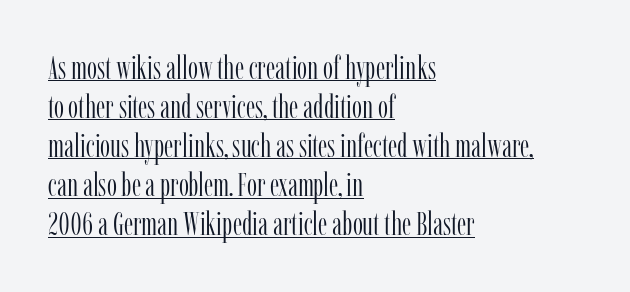
The image shows 32 px light, condensed serif type, upright; set left-aligned, line spacing 1.22x, normal letter spacing, underlined; low stroke contrast and a medium x-height.
